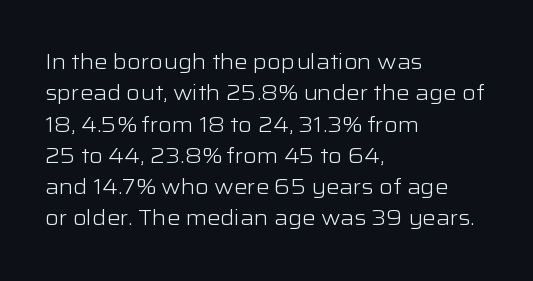
The image shows 21 px text type, upright; set left-aligned, normal line spacing (1.49x), normal letter spacing, not underlined.
